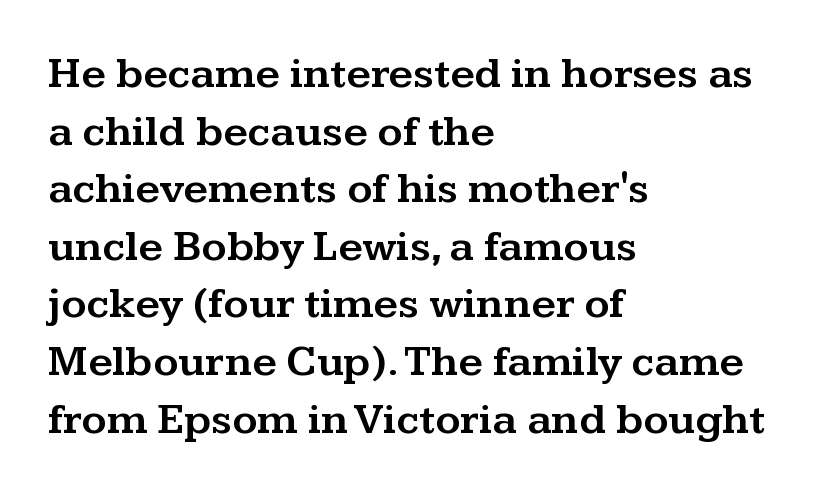
{"serif": "yes", "italic": "no", "width": "wide", "stroke_contrast": "medium", "x_height": "medium", "monospaced": "no", "underline": "no", "align": "left", "line_spacing": "normal", "line_spacing_ratio": 1.34, "letter_spacing": "normal", "letter_spacing_em": 0.0, "glyph_px": 43}
